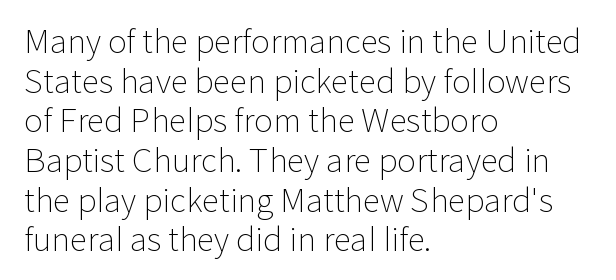
{"serif": "no", "italic": "no", "bold": "no", "weight": "light", "width": "normal", "stroke_contrast": "low", "x_height": "medium", "monospaced": "no", "underline": "no", "align": "left", "line_spacing_ratio": 1.24, "letter_spacing": "normal", "letter_spacing_em": 0.0, "glyph_px": 32}
